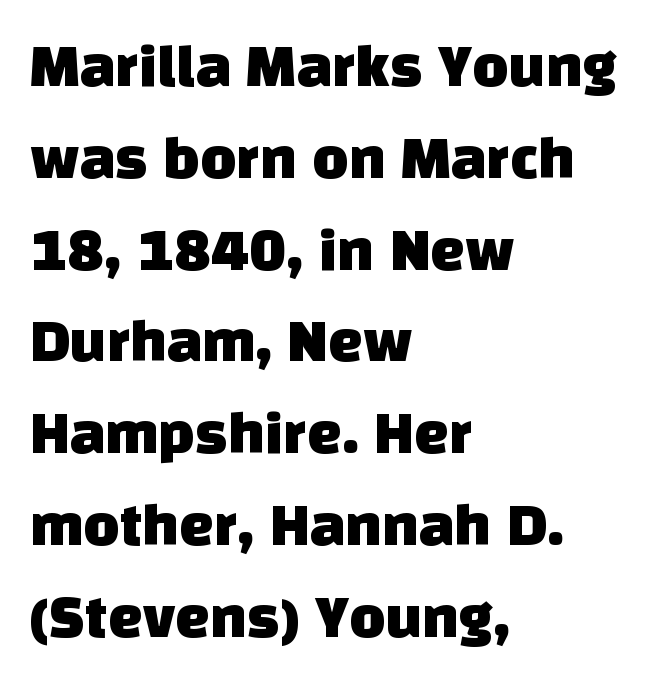
{"serif": "no", "width": "normal", "stroke_contrast": "low", "x_height": "large", "monospaced": "no", "underline": "no", "align": "left", "line_spacing": "normal", "line_spacing_ratio": 1.48, "letter_spacing": "normal", "letter_spacing_em": 0.0, "glyph_px": 62}
